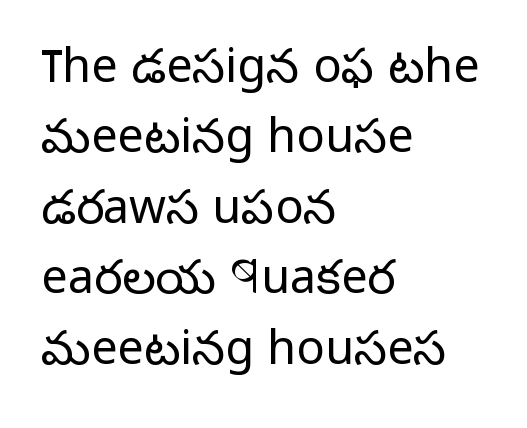
Has an underline been added? It has not. No feet cap the strokes, marking this as sans-serif type. Letters have the restrained weight of plain body copy at most. Students, note that the glyphs here touch the page at normal intervals. Leftover space on each line is placed entirely after the last word. Honestly, the row spacing looks completely unremarkable.
